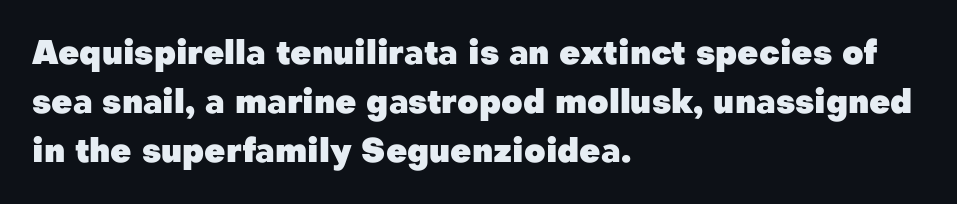
The image shows 33 px heavy sans-serif type, upright; set left-aligned, normal line spacing (1.49x), normal letter spacing, not underlined; low stroke contrast and a medium x-height.
